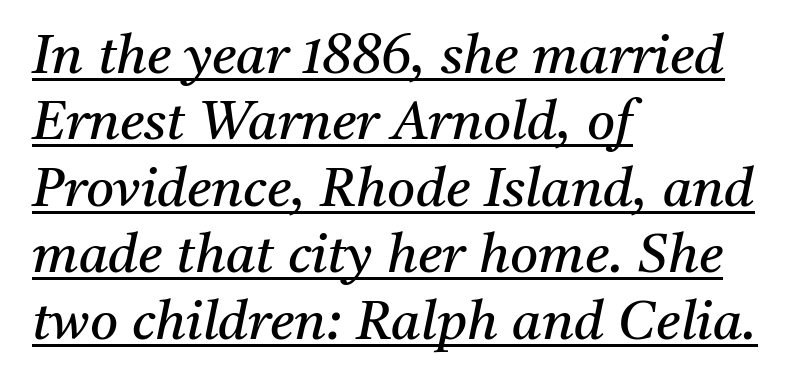
The image shows 54 px regular-weight serif type, italic (leaning right); set left-aligned, line spacing 1.23x, normal letter spacing, underlined; medium stroke contrast and a medium x-height.
